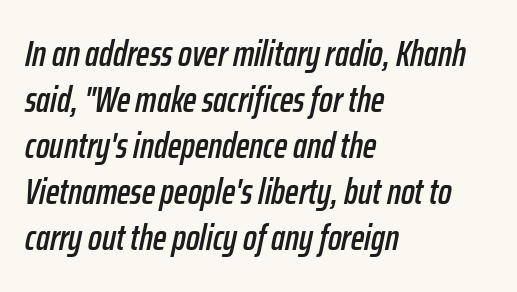
The image shows 36 px condensed type, italic (leaning right); set left-aligned, normal line spacing (1.28x), normal letter spacing, not underlined; low stroke contrast and a medium x-height.
